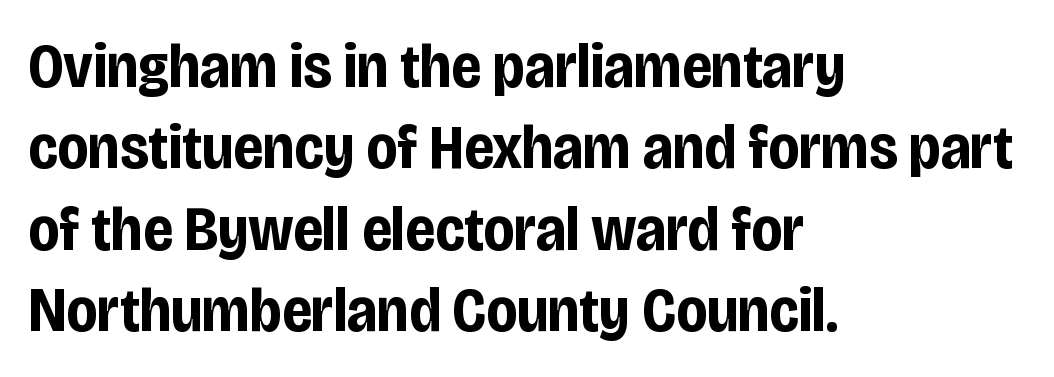
The image shows 63 px bold, condensed sans-serif type, upright; set left-aligned, normal line spacing (1.29x), normal letter spacing, not underlined; low stroke contrast and a large x-height.
